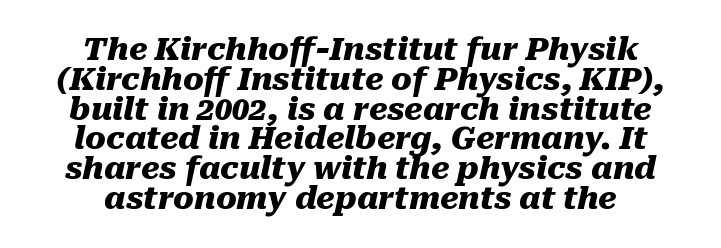
The image shows 31 px heavy type, italic (leaning right); set centered, tight line spacing (0.96x), normal letter spacing, not underlined; medium stroke contrast and a medium x-height.
